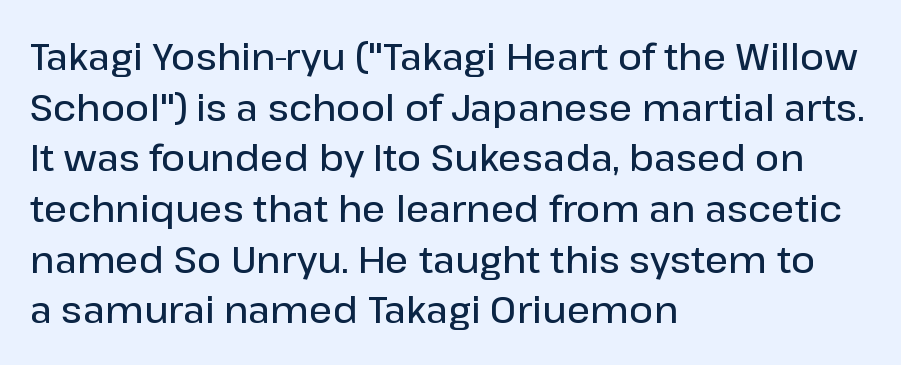
The image shows 37 px semibold sans-serif type, upright; set left-aligned, normal line spacing (1.37x), normal letter spacing, not underlined; low stroke contrast and a medium x-height.
